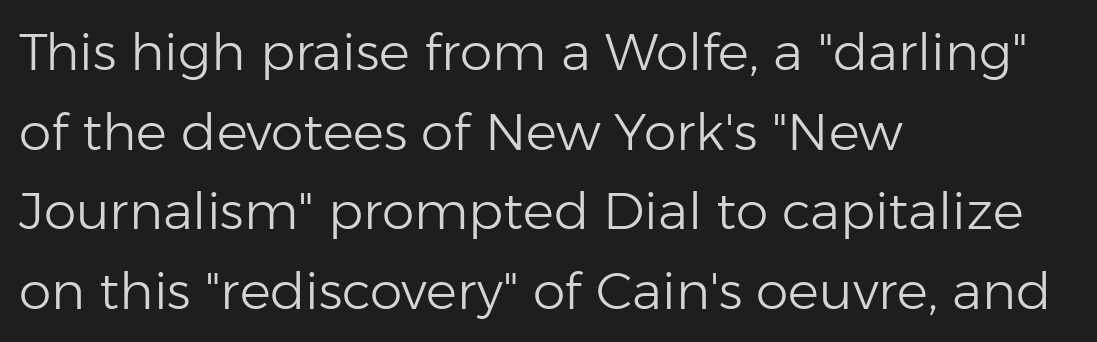
Q: Is the text bold? A: No.
Q: Is the text italic (slanted)? A: No, it is upright.
Q: Is the typeface a serif or a sans-serif typeface? A: Sans-serif.
Q: Is the text underlined? A: No.
Q: How is the paragraph aligned? A: Left-aligned.
Q: Is the spacing between letters normal or unusually wide? A: Normal.
Q: Is the spacing between lines tight, normal or loose? A: Normal.
Q: Width (condensed, normal, or wide)? A: Normal.
Q: Stroke contrast? A: Low.
Q: x-height? A: Medium.
Q: Monospaced? A: No.
